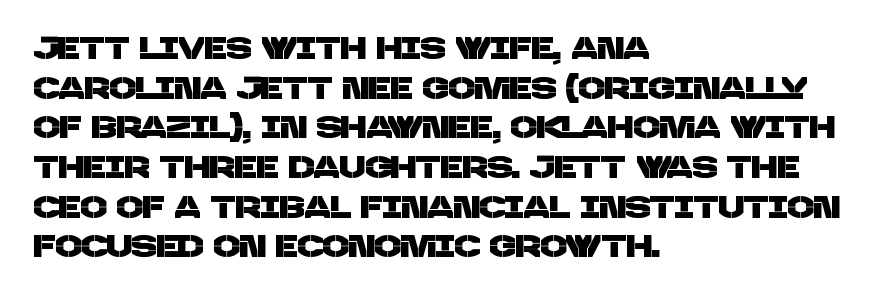
A bare baseline throughout the passage. The passage is arranged the way most books set body copy — flush left. The face used here is proportionally spaced, like ordinary book or web type. Nobody touched the tracking dial on this one. Does the type have serifs? No, each stem ends abruptly.
